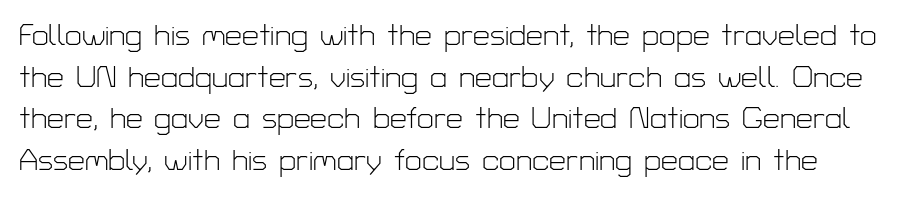
Q: Is the text bold? A: No.
Q: Is the text italic (slanted)? A: No, it is upright.
Q: Is the typeface a serif or a sans-serif typeface? A: Sans-serif.
Q: Is the text underlined? A: No.
Q: Is the spacing between letters normal or unusually wide? A: Normal.
Q: Is the spacing between lines tight, normal or loose? A: Normal.
Q: Width (condensed, normal, or wide)? A: Normal.
Q: Stroke contrast? A: Low.
Q: x-height? A: Medium.
Q: Monospaced? A: No.
